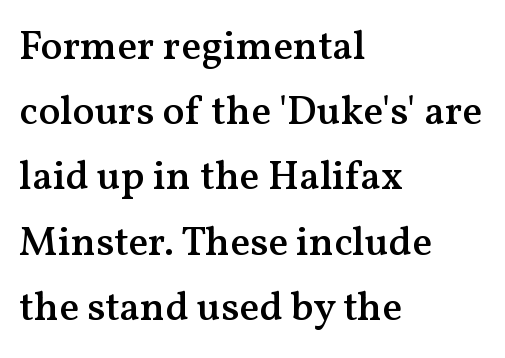
The image shows 41 px semibold serif type, upright; set left-aligned, normal line spacing (1.59x), normal letter spacing, not underlined; medium stroke contrast and a medium x-height.
